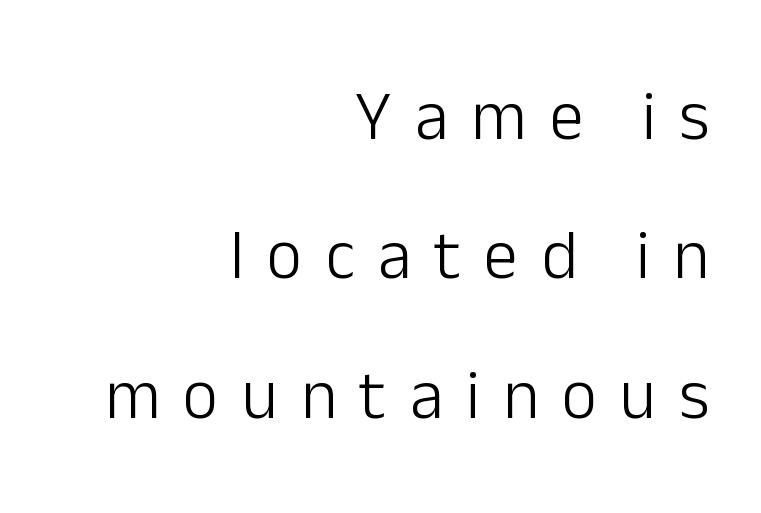
{"serif": "no", "italic": "no", "bold": "no", "weight": "light", "width": "normal", "stroke_contrast": "low", "x_height": "medium", "monospaced": "no", "underline": "no", "align": "right", "line_spacing": "loose", "line_spacing_ratio": 2.02, "letter_spacing": "wide", "letter_spacing_em": 0.33, "glyph_px": 69}
